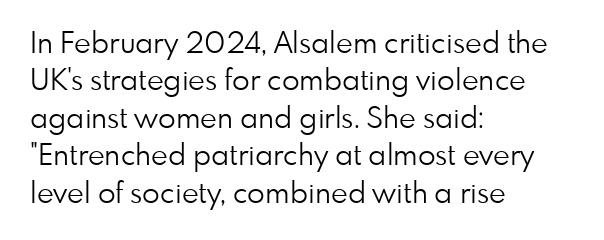
The image shows 29 px light sans-serif type, upright; set left-aligned, normal line spacing (1.29x), normal letter spacing, not underlined; low stroke contrast and a small x-height.
